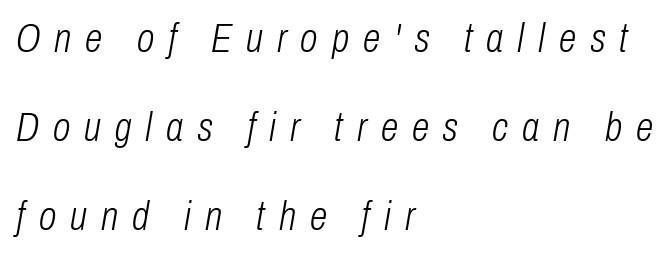
{"italic": "yes", "lean": "right", "slant_degrees": 10, "bold": "no", "weight": "light", "width": "condensed", "stroke_contrast": "low", "x_height": "medium", "monospaced": "no", "underline": "no", "align": "left", "line_spacing": "loose", "line_spacing_ratio": 2.23, "letter_spacing": "wide", "letter_spacing_em": 0.35, "glyph_px": 40}
